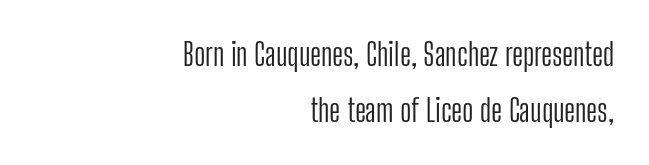
Stroke mass is kept to a normal reading level or below. Are there feet on the stems? There aren't — it's a sans. Alignment: flush right. Compared with typical body copy, the letter spacing here is the same. This sample uses an upright cut, with every glyph sitting square on the baseline.
